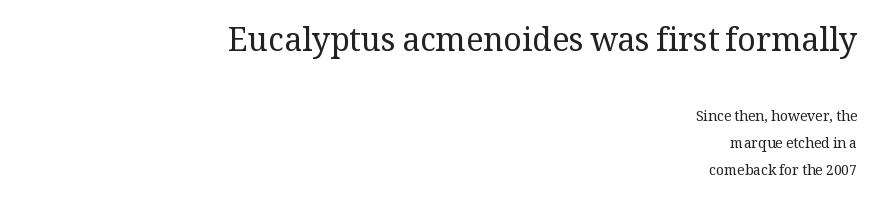
The image shows 32 px regular-weight serif type, upright; set right-aligned, loose line spacing (1.94x), normal letter spacing, not underlined; the first (top) block is 2.29x larger; medium stroke contrast and a medium x-height.
